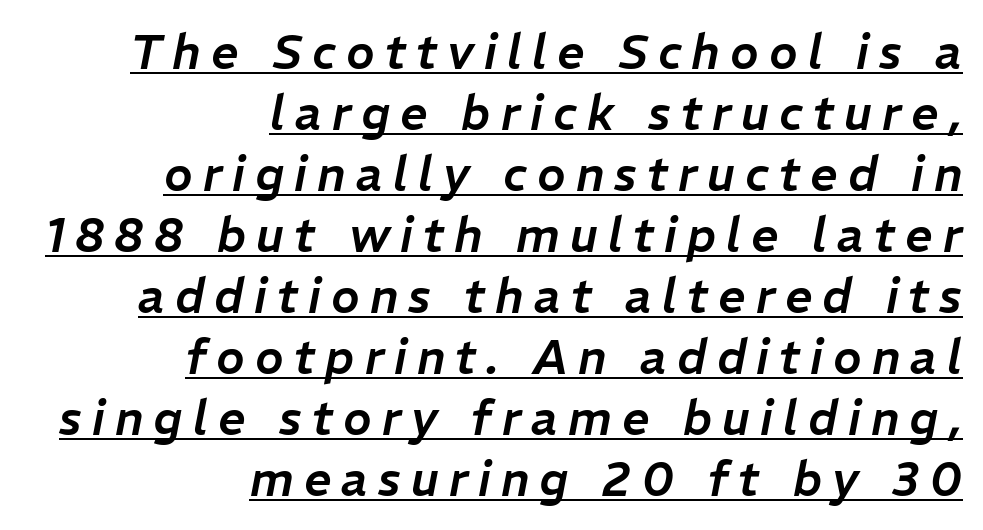
{"italic": "yes", "lean": "right", "slant_degrees": 11, "width": "normal", "stroke_contrast": "low", "x_height": "medium", "monospaced": "no", "underline": "yes", "align": "right", "line_spacing": "normal", "line_spacing_ratio": 1.27, "letter_spacing": "wide", "letter_spacing_em": 0.21, "glyph_px": 48}
